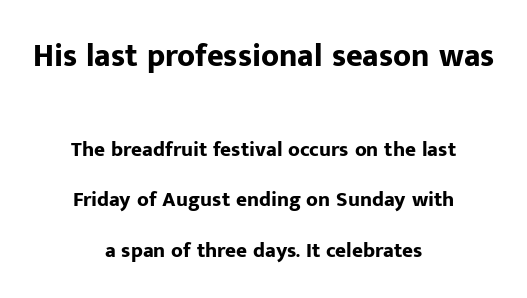
Loosely led — the rows are spread out. The rendering uses natural spacing where letterforms have individual widths. Nothing sits at the stroke ends, so this counts as sans-serif. The lettering holds an erect, upright posture throughout. These lines are centered, leaving both edges ragged. Note: larger setting up top, smaller setting below.
